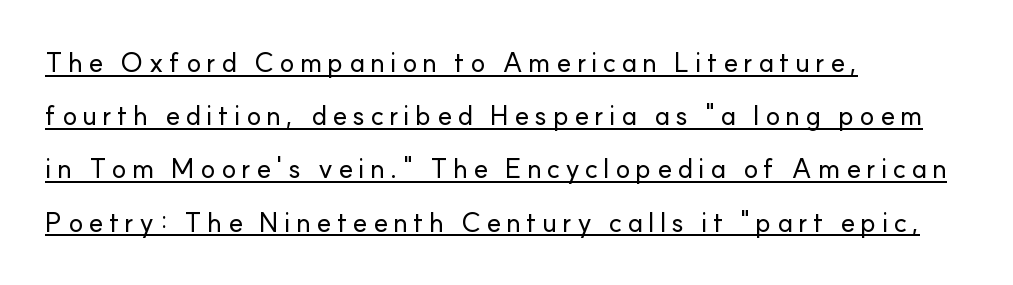
The image shows 27 px text type, upright; set left-aligned, loose line spacing (1.97x), unusually wide letter spacing (+0.2 em), underlined.
